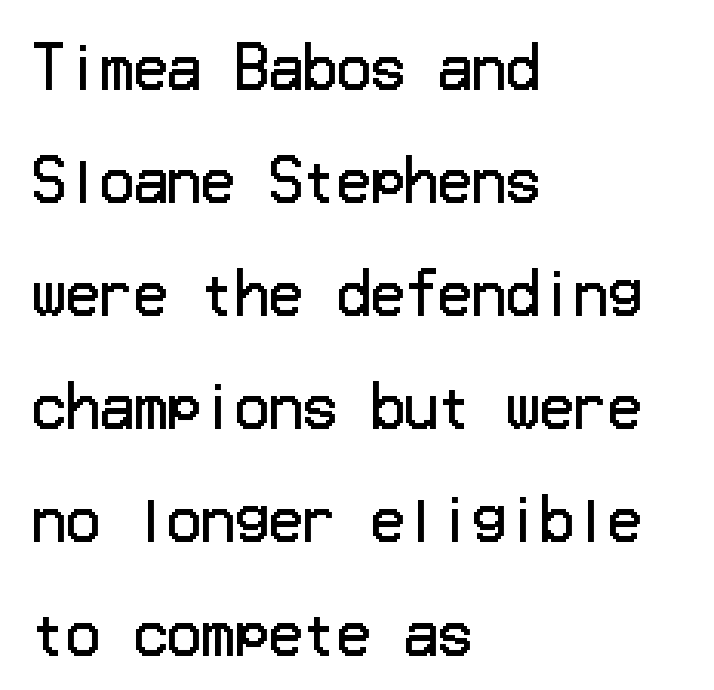
The image shows 56 px regular-weight sans-serif type, upright; set left-aligned, loose line spacing (2.02x), normal letter spacing, not underlined; low stroke contrast and a medium x-height.
